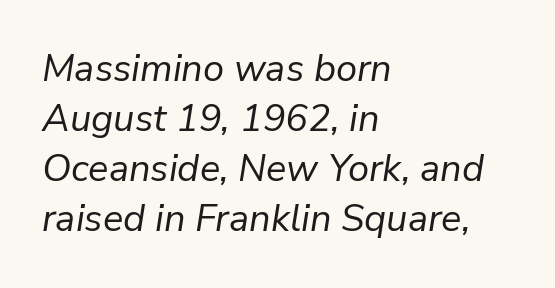
The image shows 38 px regular-weight type, italic (leaning right); set left-aligned, normal line spacing (1.32x), normal letter spacing, not underlined; low stroke contrast and a medium x-height.
